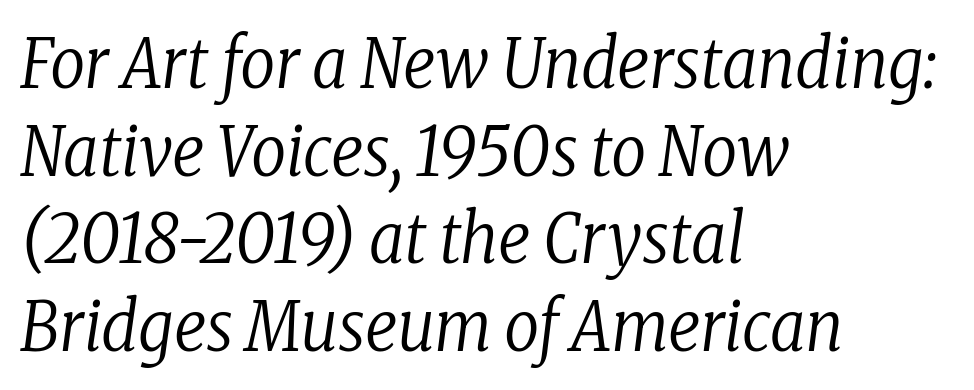
These lines sit exactly where default settings would place them. No heavy texture on the line: the type isn't bold. The specimen reads as italic at a glance. The font family rendered here belongs to the serif group.
